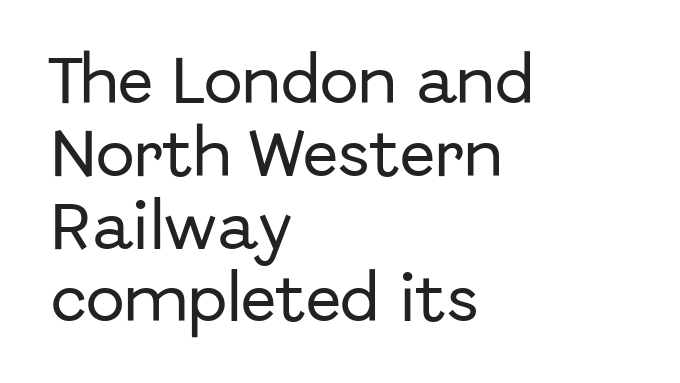
Q: Is the text italic (slanted)? A: No, it is upright.
Q: Is the typeface a serif or a sans-serif typeface? A: Sans-serif.
Q: Is the text underlined? A: No.
Q: How is the paragraph aligned? A: Left-aligned.
Q: Is the spacing between letters normal or unusually wide? A: Normal.
Q: Is the spacing between lines tight, normal or loose? A: Normal.
Q: Width (condensed, normal, or wide)? A: Normal.
Q: Stroke contrast? A: Low.
Q: x-height? A: Medium.
Q: Monospaced? A: No.
